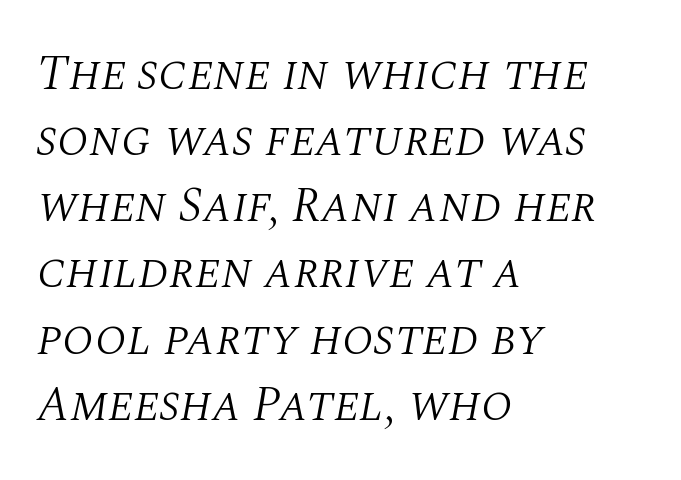
The image shows 49 px light serif type, italic (leaning right); set left-aligned, normal line spacing (1.35x), normal letter spacing, not underlined; medium stroke contrast and a large x-height.
